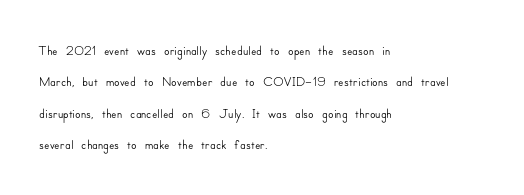
{"italic": "no", "underline": "no", "align": "left", "line_spacing": "normal", "line_spacing_ratio": 1.57, "letter_spacing": "normal", "letter_spacing_em": 0.0, "glyph_px": 20}
